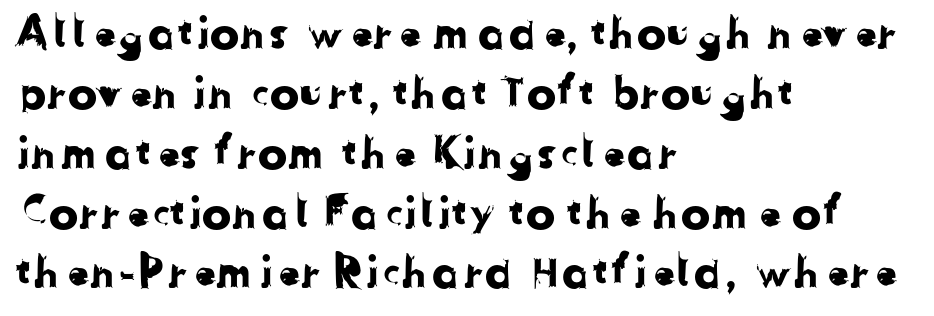
Q: Is the typeface a serif or a sans-serif typeface? A: Sans-serif.
Q: Is the text underlined? A: No.
Q: How is the paragraph aligned? A: Left-aligned.
Q: Is the spacing between letters normal or unusually wide? A: Normal.
Q: Is the spacing between lines tight, normal or loose? A: Normal.
Q: Width (condensed, normal, or wide)? A: Normal.
Q: Stroke contrast? A: Low.
Q: x-height? A: Medium.
Q: Monospaced? A: No.
